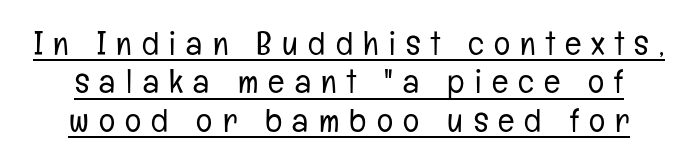
{"serif": "no", "italic": "no", "bold": "no", "weight": "light", "width": "condensed", "stroke_contrast": "low", "x_height": "medium", "monospaced": "no", "underline": "yes", "line_spacing": "tight", "line_spacing_ratio": 1.13, "letter_spacing": "wide", "letter_spacing_em": 0.3, "glyph_px": 34}
